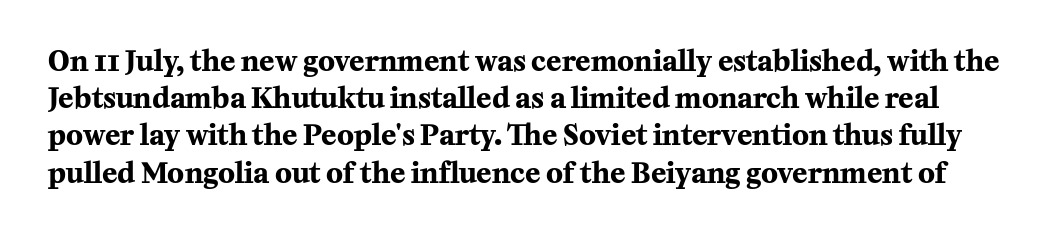
Set as a true bold cut, around the 700 mark. Descenders hang freely into open space. Here the designer chose a conventional face with non-uniform glyph widths. Unlike italic type, these characters show no tilt at all. Is the letter spacing exaggerated? No — it looks like the ordinary default.
